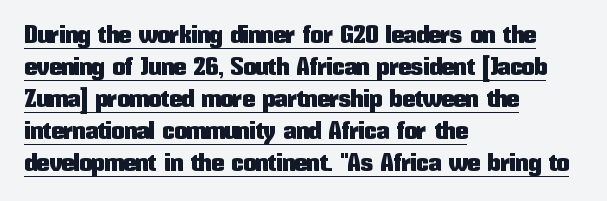
{"italic": "no", "underline": "yes", "align": "left", "line_spacing": "normal", "line_spacing_ratio": 1.28, "letter_spacing": "normal", "letter_spacing_em": 0.0, "glyph_px": 25}
